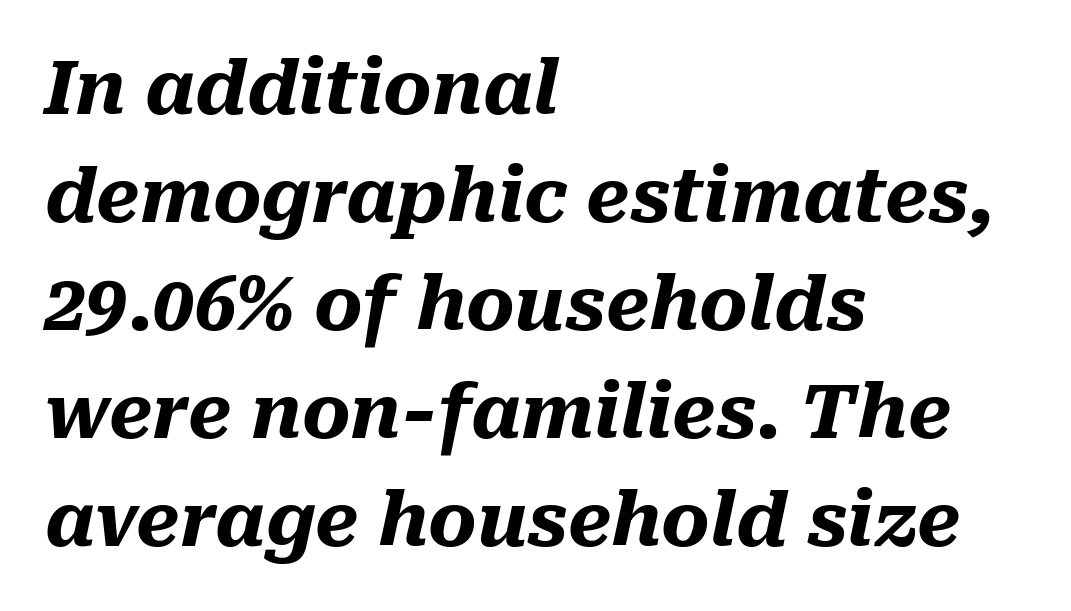
Q: Is the text bold? A: Yes.
Q: Is the text italic (slanted)? A: Yes, it leans right by about 10 degrees.
Q: Is the text underlined? A: No.
Q: How is the paragraph aligned? A: Left-aligned.
Q: Is the spacing between letters normal or unusually wide? A: Normal.
Q: Is the spacing between lines tight, normal or loose? A: Normal.
Q: Width (condensed, normal, or wide)? A: Normal.
Q: Stroke contrast? A: Medium.
Q: x-height? A: Medium.
Q: Monospaced? A: No.
